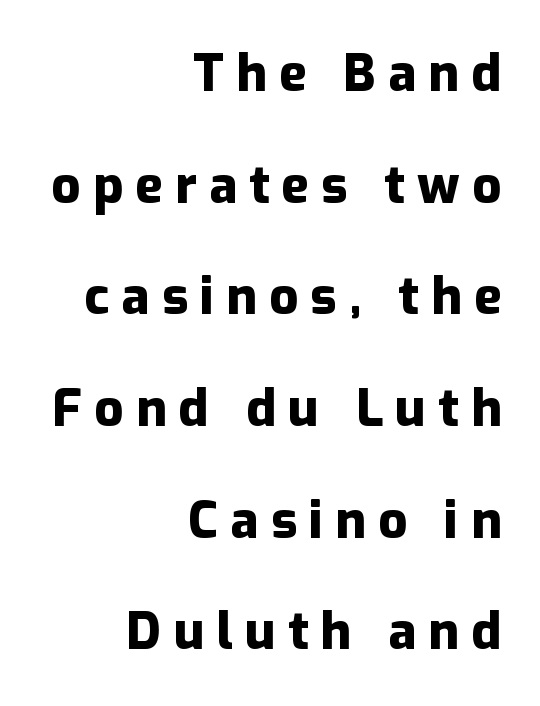
The image shows 51 px heavy sans-serif type, upright; set right-aligned, loose line spacing (2.19x), unusually wide letter spacing (+0.24 em), not underlined; low stroke contrast and a medium x-height.
